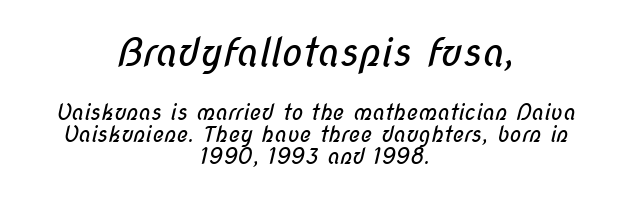
The image shows 39 px regular-weight, condensed sans-serif type; set centered, tight line spacing (1.0x), normal letter spacing, not underlined; the first (top) block is 1.77x larger; low stroke contrast and a medium x-height.
